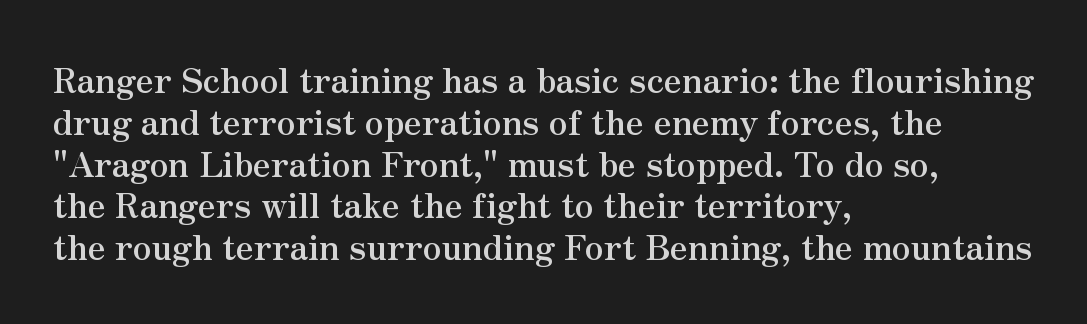
Characters remain perfectly vertical along every line. Letters rest on an invisible, unmarked baseline. What stands out about the letter spacing? Nothing — it is the standard amount. As a designer I'd log this as weight 700, bold.
